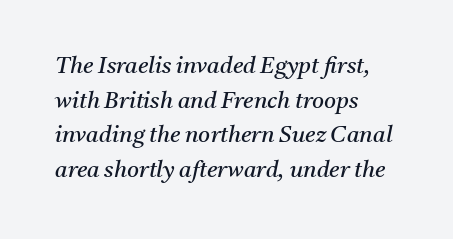
Every row of glyphs begins at an identical x-position on the left. Interline gaps are of average width in this sample. Glance below the letters and you will spot only blank space. The passage shown is not bold in any degree.
